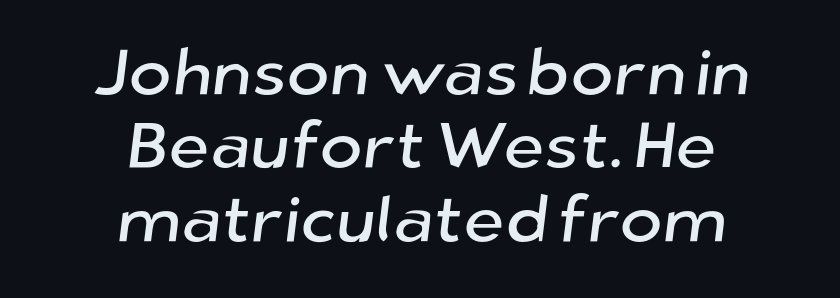
The image shows 65 px sans-serif type; set centered, tight line spacing (1.13x), normal letter spacing, not underlined; low stroke contrast and a medium x-height.
